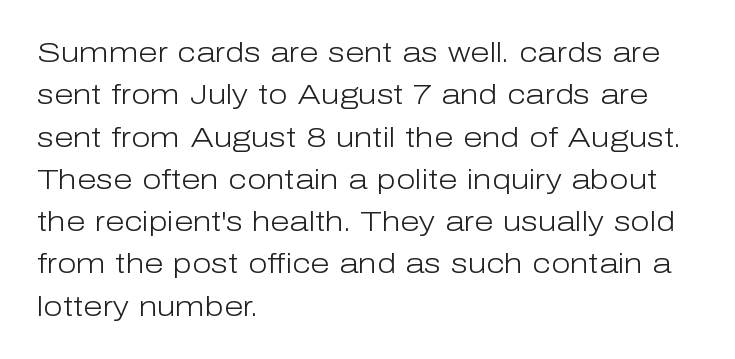
The image shows 28 px light sans-serif type, upright; set left-aligned, normal line spacing (1.51x), normal letter spacing, not underlined; low stroke contrast and a medium x-height.
